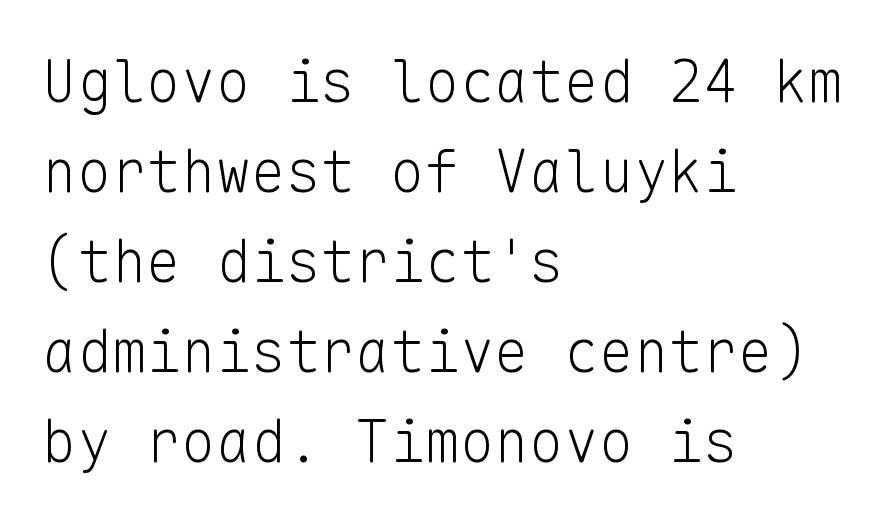
The image shows 58 px light sans-serif type, upright, monospaced; set left-aligned, normal line spacing (1.55x), normal letter spacing, not underlined; low stroke contrast and a medium x-height.
